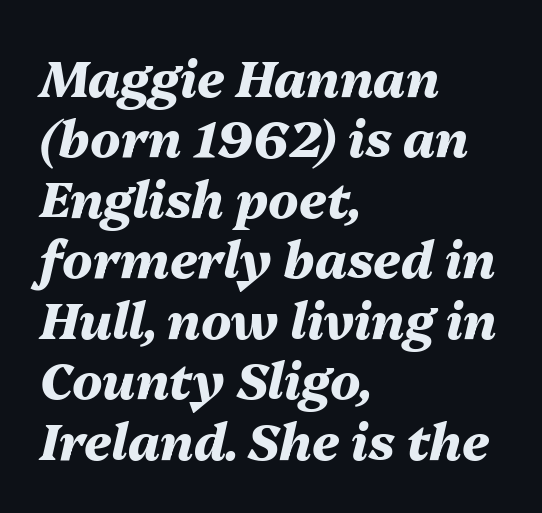
Q: Is the text bold? A: Yes.
Q: Is the text italic (slanted)? A: Yes, it leans right by about 13 degrees.
Q: Is the text underlined? A: No.
Q: How is the paragraph aligned? A: Left-aligned.
Q: Is the spacing between letters normal or unusually wide? A: Normal.
Q: Width (condensed, normal, or wide)? A: Normal.
Q: Stroke contrast? A: Medium.
Q: x-height? A: Medium.
Q: Monospaced? A: No.
